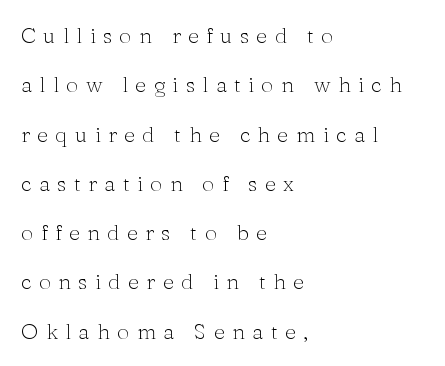
Q: Is the text bold? A: No.
Q: Is the text italic (slanted)? A: No, it is upright.
Q: Is the text underlined? A: No.
Q: How is the paragraph aligned? A: Left-aligned.
Q: Is the spacing between letters normal or unusually wide? A: Unusually wide.
Q: Is the spacing between lines tight, normal or loose? A: Loose.
